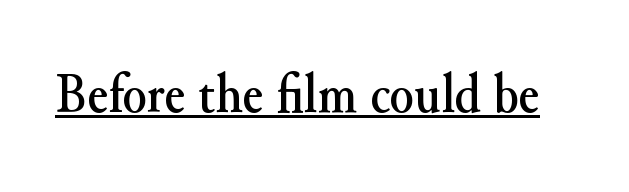
The glyphs in this specimen are seriffed. Here the designer chose a conventional face with non-uniform glyph widths. The horizontal fit of the characters is conventional and even. The string is rendered with underlining switched on. Tall strokes in this sample are plumb rather than angled.
